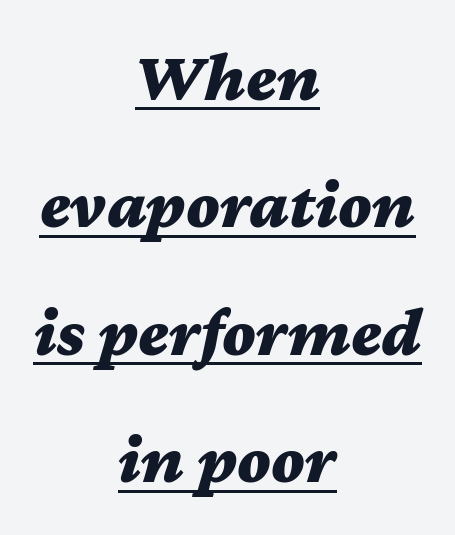
Q: Is the text bold? A: Yes.
Q: Is the text italic (slanted)? A: Yes, it leans right by about 12 degrees.
Q: Is the text underlined? A: Yes.
Q: How is the paragraph aligned? A: Centered.
Q: Is the spacing between letters normal or unusually wide? A: Normal.
Q: Width (condensed, normal, or wide)? A: Wide.
Q: Stroke contrast? A: Medium.
Q: x-height? A: Medium.
Q: Monospaced? A: No.
